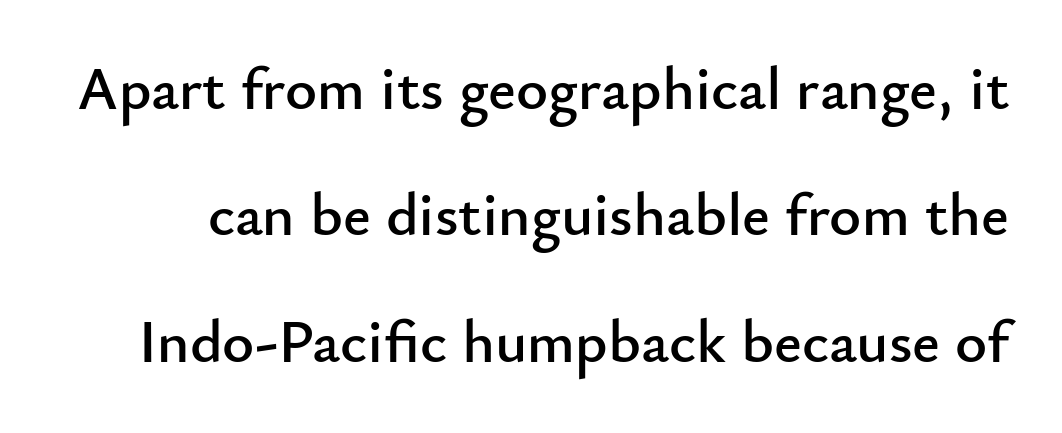
Q: Is the text italic (slanted)? A: No, it is upright.
Q: Is the typeface a serif or a sans-serif typeface? A: Sans-serif.
Q: Is the text underlined? A: No.
Q: Is the spacing between letters normal or unusually wide? A: Normal.
Q: Is the spacing between lines tight, normal or loose? A: Loose.
Q: Width (condensed, normal, or wide)? A: Normal.
Q: Stroke contrast? A: Low.
Q: x-height? A: Small.
Q: Monospaced? A: No.
